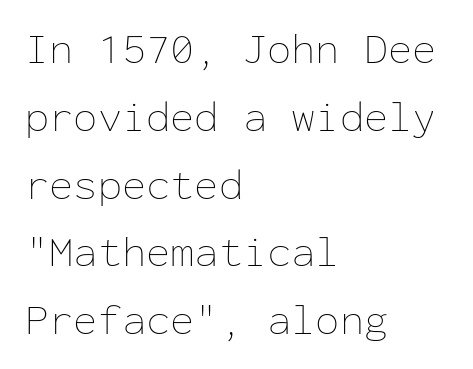
The image shows 44 px thin type, upright, monospaced; set left-aligned, normal line spacing (1.54x), normal letter spacing, not underlined; low stroke contrast and a medium x-height.
